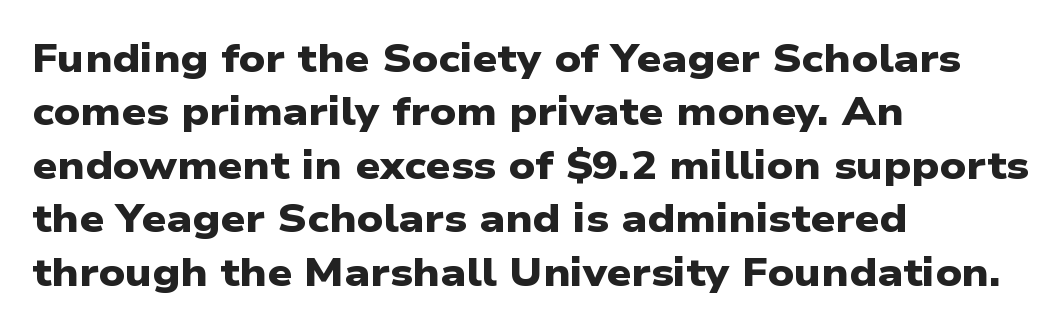
{"serif": "no", "bold": "yes", "weight": "heavy", "width": "wide", "stroke_contrast": "low", "x_height": "medium", "monospaced": "no", "underline": "no", "align": "left", "line_spacing": "normal", "line_spacing_ratio": 1.37, "letter_spacing": "normal", "letter_spacing_em": 0.0, "glyph_px": 39}
